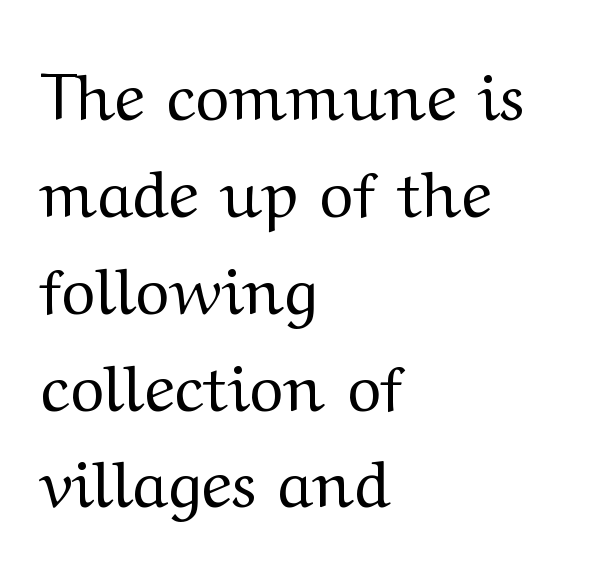
Q: Is the text bold? A: No.
Q: Is the text italic (slanted)? A: No, it is upright.
Q: Is the typeface a serif or a sans-serif typeface? A: Serif.
Q: Is the text underlined? A: No.
Q: How is the paragraph aligned? A: Left-aligned.
Q: Is the spacing between letters normal or unusually wide? A: Normal.
Q: Is the spacing between lines tight, normal or loose? A: Normal.
Q: Width (condensed, normal, or wide)? A: Wide.
Q: Stroke contrast? A: Medium.
Q: x-height? A: Medium.
Q: Monospaced? A: No.
